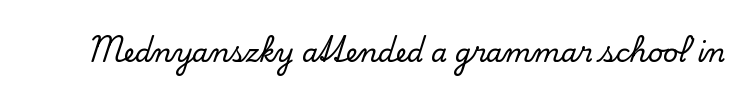
The image shows 26 px text type; set normal letter spacing, not underlined.
